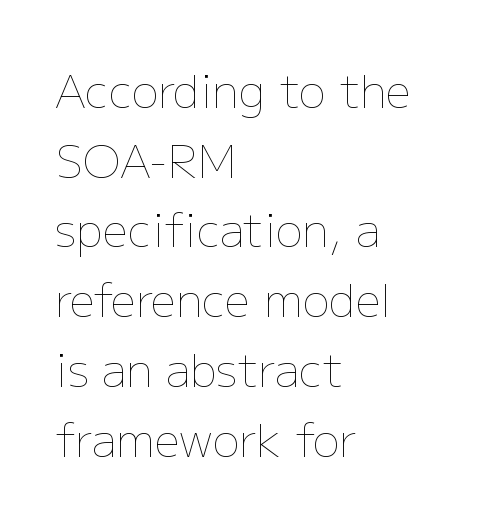
Q: Is the text bold? A: No.
Q: Is the text italic (slanted)? A: No, it is upright.
Q: Is the text underlined? A: No.
Q: How is the paragraph aligned? A: Left-aligned.
Q: Is the spacing between letters normal or unusually wide? A: Normal.
Q: Is the spacing between lines tight, normal or loose? A: Normal.
Q: Width (condensed, normal, or wide)? A: Normal.
Q: Stroke contrast? A: Low.
Q: x-height? A: Medium.
Q: Monospaced? A: No.
